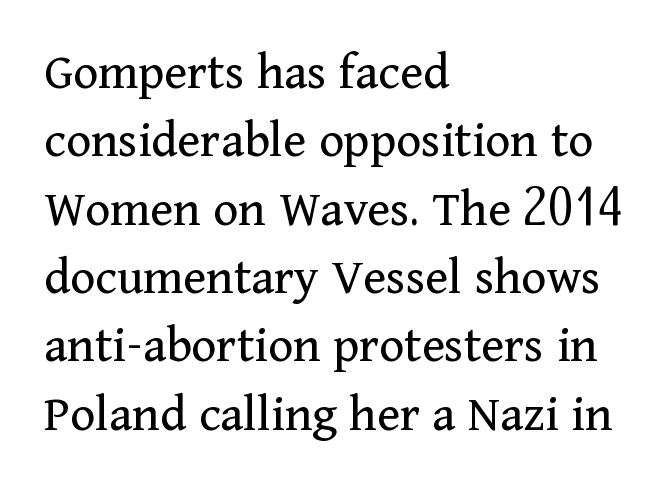
A typesetter would call this proportional, since set widths differ per character. Honestly, the letter spacing is just normal — you wouldn't notice it. Check the space under the baseline: it is left empty. Typeset ragged right — the left edge is the straight one.
